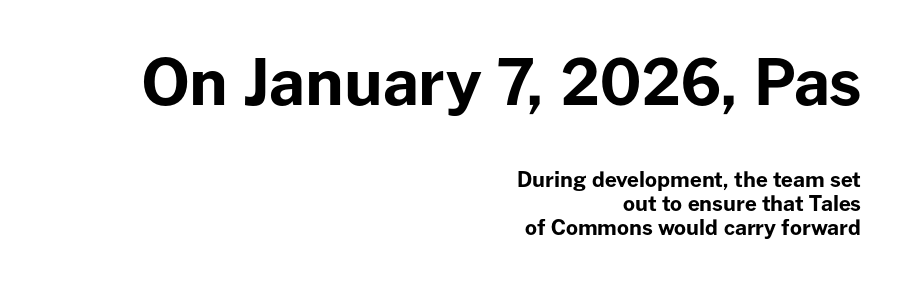
{"serif": "no", "italic": "no", "bold": "yes", "weight": "bold", "width": "normal", "stroke_contrast": "low", "x_height": "medium", "monospaced": "no", "underline": "no", "align": "right", "line_spacing": "tight", "line_spacing_ratio": 1.14, "letter_spacing": "normal", "letter_spacing_em": 0.0, "larger_block": "first", "size_ratio": 3.0, "glyph_px": 63}
